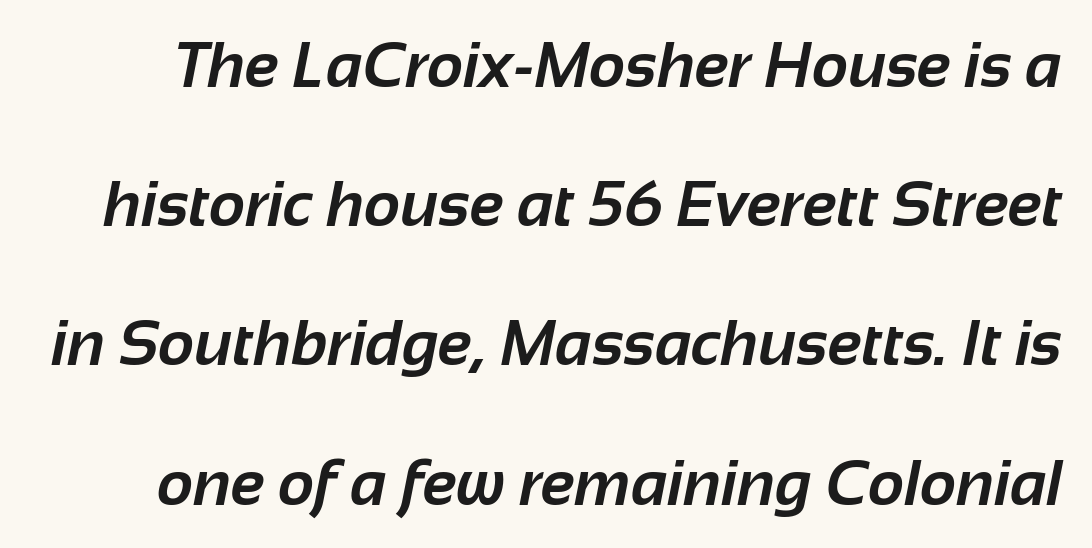
The image shows 63 px bold sans-serif type; set loose line spacing (2.21x), normal letter spacing, not underlined; low stroke contrast and a medium x-height.
